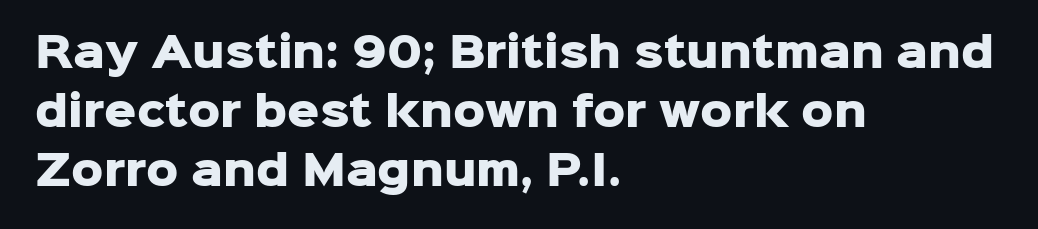
The image shows 40 px heavy sans-serif type, upright; set left-aligned, normal line spacing (1.47x), normal letter spacing, not underlined; low stroke contrast and a medium x-height.
